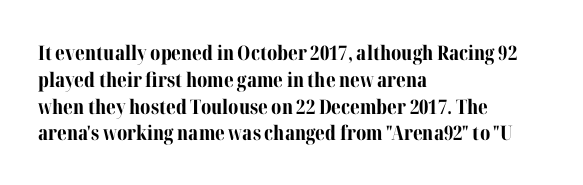
It's the straight-up-and-down kind of type. The letters sit at their default tracking, neither squeezed nor spread. Line starts are locked; line ends wander. This is heavy type, rendered in bold. Baseline-to-baseline distance is the conventional proportion of letter height.
